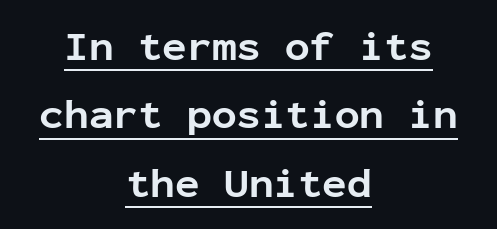
The image shows 41 px bold sans-serif type, upright, monospaced; set centered, normal line spacing (1.67x), normal letter spacing, underlined; low stroke contrast and a medium x-height.
